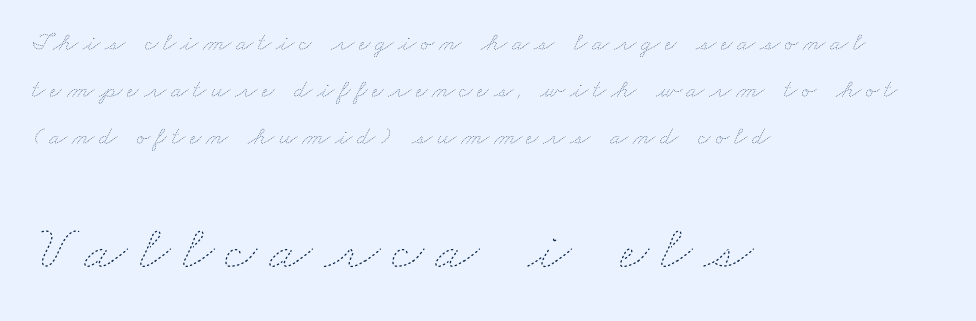
Q: Is the text bold? A: No.
Q: Is the text underlined? A: No.
Q: How is the paragraph aligned? A: Left-aligned.
Q: Which block of text is set in a larger size, the first (top) or the second (bottom)? A: The second (bottom) one.
Q: Width (condensed, normal, or wide)? A: Wide.
Q: Stroke contrast? A: Low.
Q: x-height? A: Small.
Q: Monospaced? A: No.
